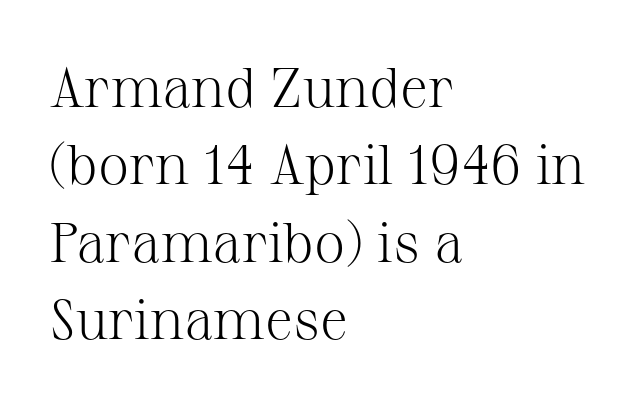
The image shows 56 px light serif type, upright; set left-aligned, normal line spacing (1.38x), normal letter spacing, not underlined; medium stroke contrast and a medium x-height.
